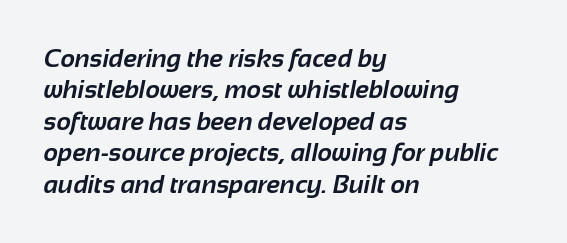
The image shows 25 px bold type; set left-aligned, normal line spacing (1.26x), normal letter spacing, not underlined.
